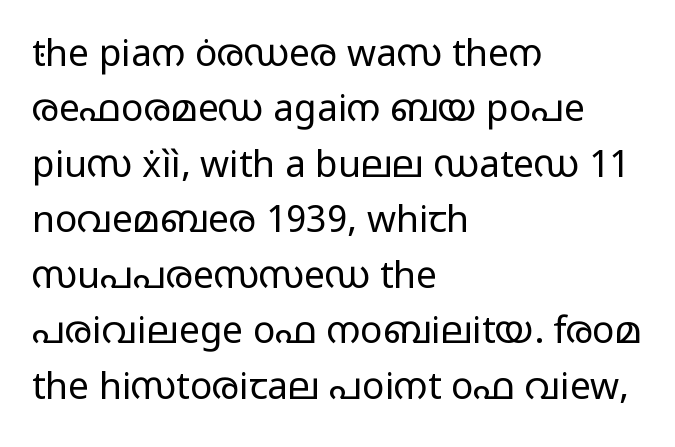
The image shows 37 px regular-weight, wide sans-serif type, upright; set left-aligned, normal line spacing (1.5x), normal letter spacing, not underlined; low stroke contrast and a medium x-height.
